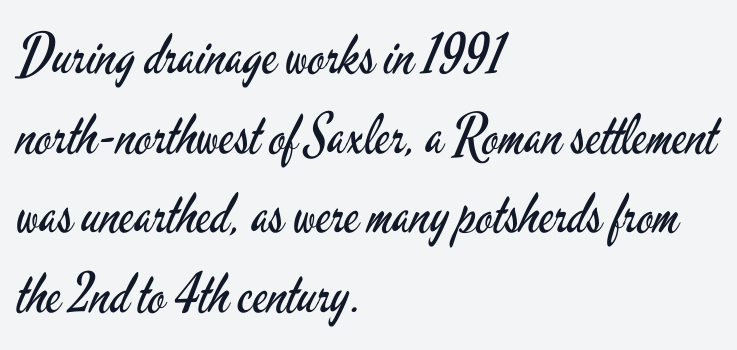
Q: Is the text bold? A: No.
Q: Is the text italic (slanted)? A: Yes.
Q: Is the typeface a serif or a sans-serif typeface? A: Sans-serif.
Q: Is the text underlined? A: No.
Q: How is the paragraph aligned? A: Left-aligned.
Q: Is the spacing between letters normal or unusually wide? A: Normal.
Q: Is the spacing between lines tight, normal or loose? A: Normal.
Q: Width (condensed, normal, or wide)? A: Condensed.
Q: Stroke contrast? A: Low.
Q: x-height? A: Small.
Q: Monospaced? A: No.
